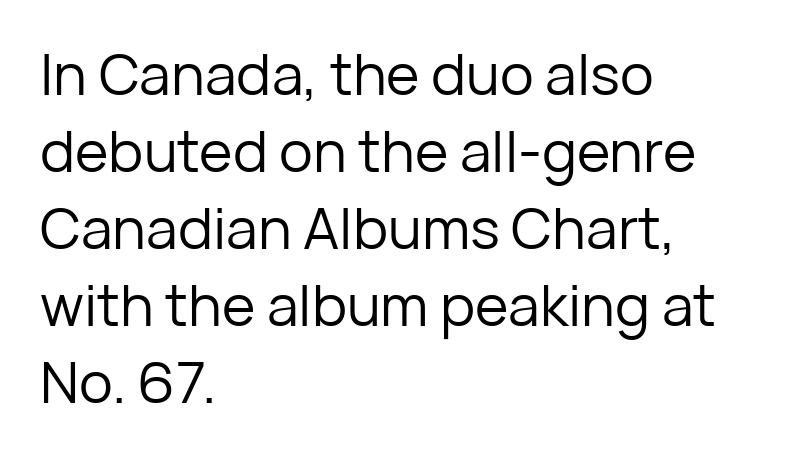
The image shows 57 px regular-weight sans-serif type, upright; set left-aligned, normal line spacing (1.35x), normal letter spacing, not underlined; low stroke contrast and a medium x-height.
